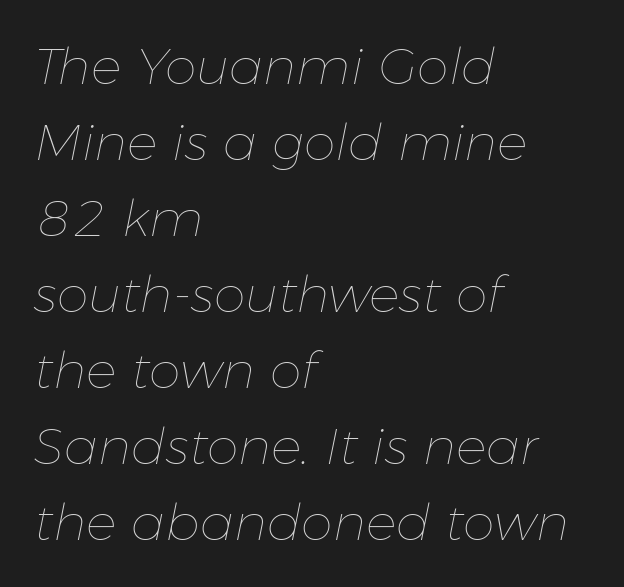
The image shows 51 px thin type, italic (leaning right); set left-aligned, normal line spacing (1.49x), normal letter spacing, not underlined; low stroke contrast and a medium x-height.
